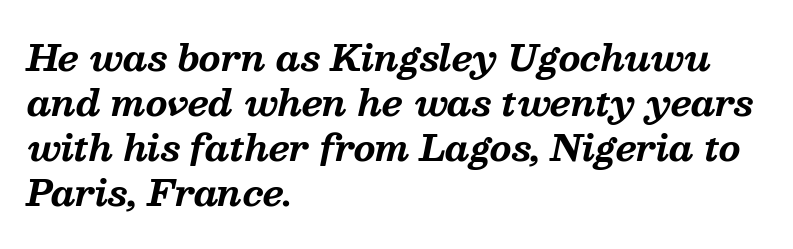
The image shows 35 px bold serif type, italic (leaning right); set left-aligned, normal line spacing (1.29x), normal letter spacing, not underlined; medium stroke contrast and a medium x-height.
